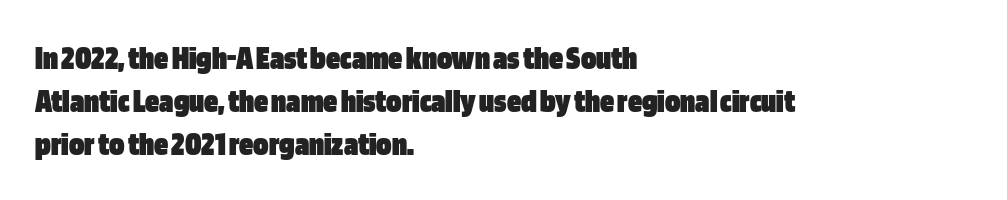
Q: Is the text bold? A: Yes.
Q: Is the text italic (slanted)? A: No, it is upright.
Q: Is the typeface a serif or a sans-serif typeface? A: Sans-serif.
Q: Is the text underlined? A: No.
Q: How is the paragraph aligned? A: Left-aligned.
Q: Is the spacing between letters normal or unusually wide? A: Normal.
Q: Width (condensed, normal, or wide)? A: Condensed.
Q: Stroke contrast? A: Low.
Q: x-height? A: Large.
Q: Monospaced? A: No.
